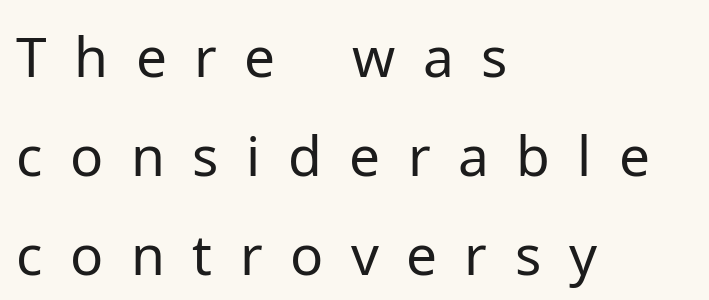
Between one letter and the next there's a generous, obvious gap. Serif or sans? Sans — the stroke terminals are bare. Stems and bowls with no extra thickness — not bold. Is this a fixed-width face? No — the glyphs have proportional, varying widths. Horizontally, the lines are justified to the leading edge only. This rendering features lettering with no underline.
